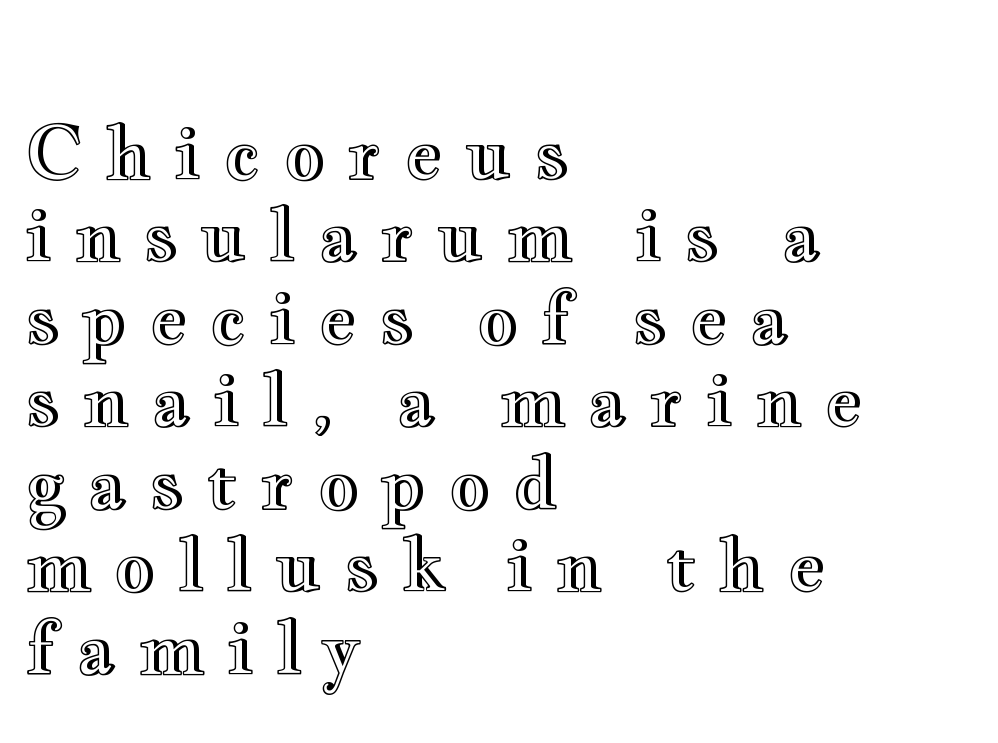
Designer's note — italics off, roman on. The area under the type is left untouched. Line spacing here is tight. You could not count columns in this text — the font is proportionally spaced. The paragraph shown leans on its left margin. This rendering widens character spacing well past its baseline value.
